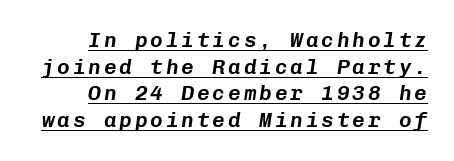
Each new line begins a customary step beneath the previous one. The passage is arranged like a letterhead date or caption credit — flush right. Quick note: underline on. Quick note: italic.
